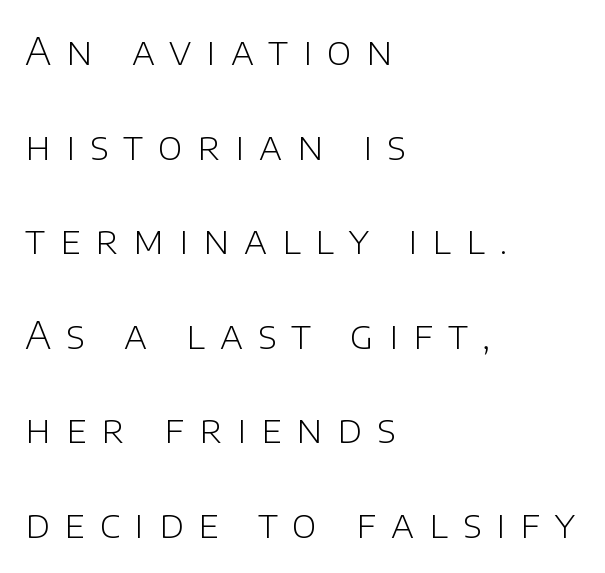
The image shows 38 px light sans-serif type, upright; set left-aligned, loose line spacing (2.49x), unusually wide letter spacing (+0.39 em), not underlined; low stroke contrast and a large x-height.
